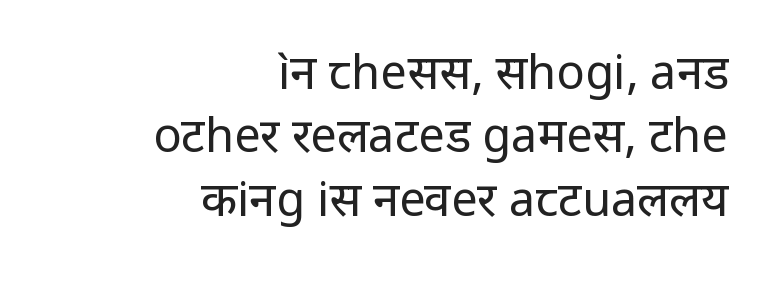
{"serif": "no", "italic": "no", "bold": "no", "weight": "regular", "width": "normal", "stroke_contrast": "low", "x_height": "medium", "monospaced": "no", "underline": "no", "align": "right", "line_spacing": "normal", "line_spacing_ratio": 1.35, "letter_spacing": "normal", "letter_spacing_em": 0.0, "glyph_px": 47}
